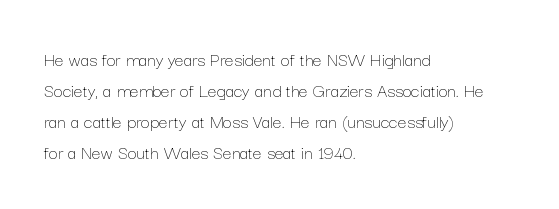
{"italic": "no", "bold": "no", "underline": "no", "align": "left", "line_spacing": "normal", "line_spacing_ratio": 1.55, "letter_spacing": "normal", "letter_spacing_em": 0.0, "glyph_px": 20}
